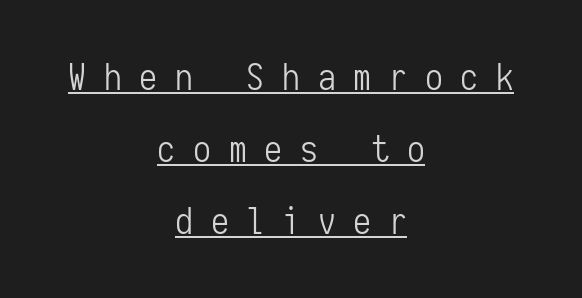
{"serif": "no", "italic": "no", "bold": "no", "weight": "light", "width": "condensed", "stroke_contrast": "low", "x_height": "medium", "monospaced": "yes", "underline": "yes", "align": "center", "line_spacing": "loose", "line_spacing_ratio": 2.0, "letter_spacing": "wide", "letter_spacing_em": 0.49, "glyph_px": 36}
